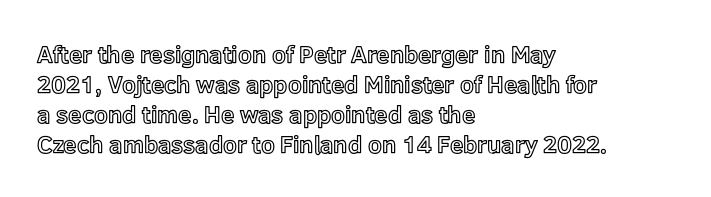
{"italic": "no", "underline": "no", "align": "left", "line_spacing": "normal", "line_spacing_ratio": 1.25, "letter_spacing": "normal", "letter_spacing_em": 0.0, "glyph_px": 24}
